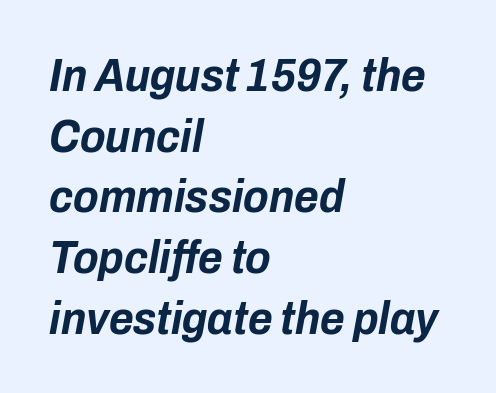
Horizontally, the lines are justified to the leading edge only. The text carries the slant typical of an italic or oblique font. Note the varied advance widths — an 'i' is clearly narrower than an 'm'. Glyph-to-glyph distance matches everyday printed text. Bare-footed words on every line. Horizontal bands of white between lines are of average thickness.
